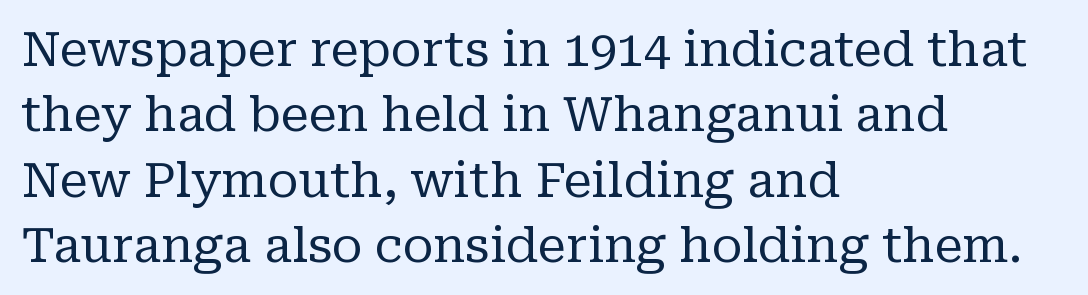
Q: Is the text bold? A: No.
Q: Is the text italic (slanted)? A: No, it is upright.
Q: Is the typeface a serif or a sans-serif typeface? A: Serif.
Q: Is the text underlined? A: No.
Q: How is the paragraph aligned? A: Left-aligned.
Q: Is the spacing between letters normal or unusually wide? A: Normal.
Q: Is the spacing between lines tight, normal or loose? A: Normal.
Q: Width (condensed, normal, or wide)? A: Normal.
Q: Stroke contrast? A: Low.
Q: x-height? A: Medium.
Q: Monospaced? A: No.
